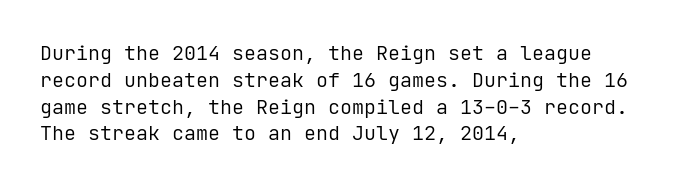
Q: Is the text bold? A: No.
Q: Is the text italic (slanted)? A: No, it is upright.
Q: Is the text underlined? A: No.
Q: How is the paragraph aligned? A: Left-aligned.
Q: Is the spacing between letters normal or unusually wide? A: Normal.
Q: Is the spacing between lines tight, normal or loose? A: Normal.
